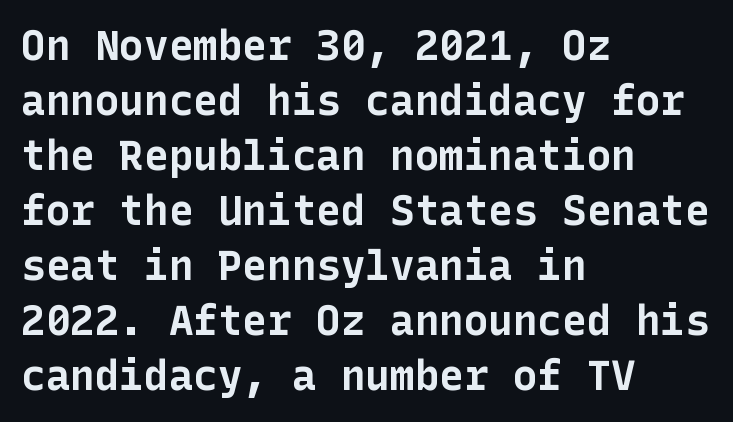
Leftover space on each line is placed entirely after the last word. The typeface chosen for these lines omits serifs. Leading matches the norm, producing a regular column. What weight is shown? A full bold with thick strokes. The zone under the glyphs is completely vacant.
